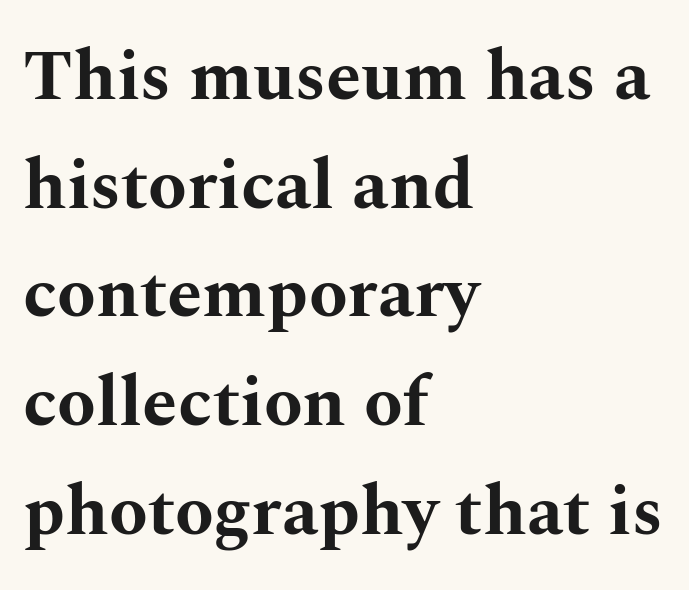
{"serif": "yes", "italic": "no", "bold": "yes", "weight": "bold", "width": "wide", "stroke_contrast": "medium", "x_height": "medium", "monospaced": "no", "underline": "no", "align": "left", "line_spacing": "normal", "line_spacing_ratio": 1.53, "letter_spacing": "normal", "letter_spacing_em": 0.0, "glyph_px": 71}
